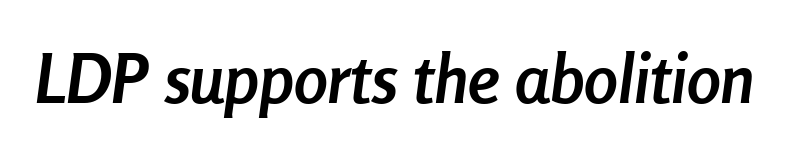
A typesetter would mark this as italic. The strokes are fattened all the way to bold. Check the space under the baseline: it is left empty. Observe the ordinary spacing: letters are neighbours, not strangers.
